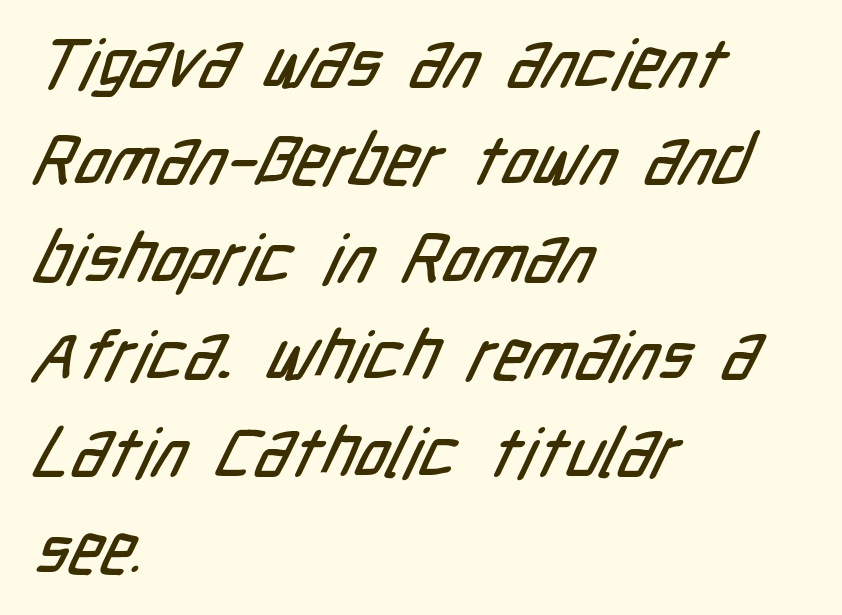
{"serif": "no", "width": "condensed", "stroke_contrast": "low", "x_height": "medium", "monospaced": "no", "underline": "no", "align": "left", "line_spacing": "normal", "line_spacing_ratio": 1.41, "letter_spacing": "normal", "letter_spacing_em": 0.0, "glyph_px": 69}
